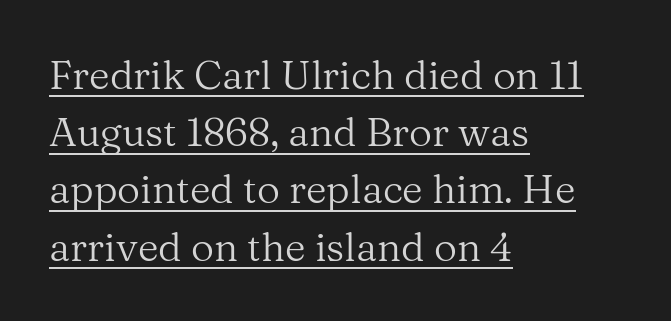
Q: Is the text bold? A: No.
Q: Is the text italic (slanted)? A: No, it is upright.
Q: Is the typeface a serif or a sans-serif typeface? A: Serif.
Q: Is the text underlined? A: Yes.
Q: How is the paragraph aligned? A: Left-aligned.
Q: Is the spacing between letters normal or unusually wide? A: Normal.
Q: Is the spacing between lines tight, normal or loose? A: Normal.
Q: Width (condensed, normal, or wide)? A: Normal.
Q: Stroke contrast? A: Medium.
Q: x-height? A: Medium.
Q: Monospaced? A: No.
